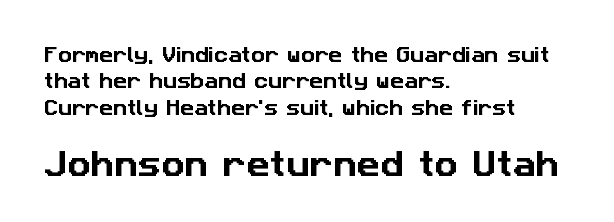
{"serif": "no", "width": "normal", "stroke_contrast": "low", "x_height": "medium", "monospaced": "no", "underline": "no", "align": "left", "line_spacing": "normal", "line_spacing_ratio": 1.55, "letter_spacing": "normal", "letter_spacing_em": 0.0, "larger_block": "second", "size_ratio": 1.71, "glyph_px": 29}
